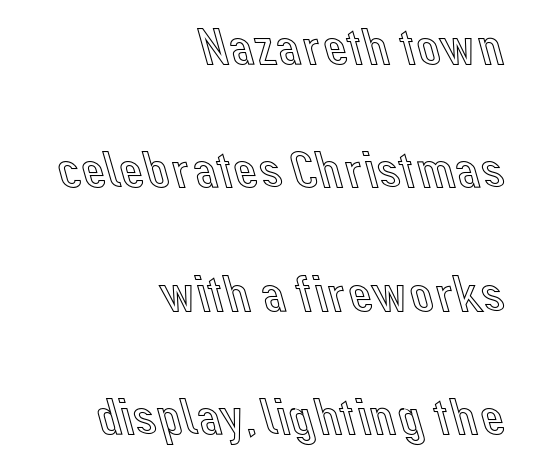
The image shows 53 px text type; set right-aligned, loose line spacing (2.33x), normal letter spacing, not underlined; a medium x-height.
